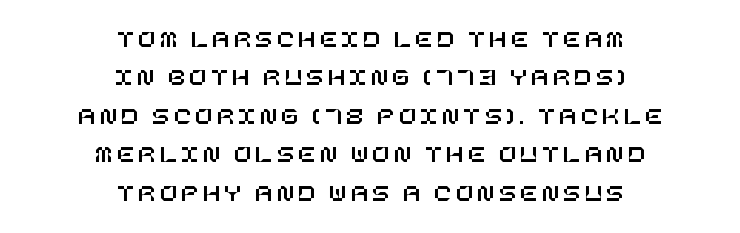
{"italic": "no", "underline": "no", "align": "center", "line_spacing": "normal", "line_spacing_ratio": 1.54, "glyph_px": 25}
